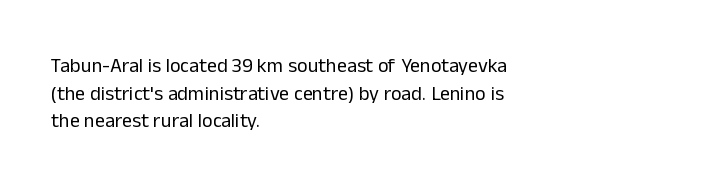
Q: Is the text bold? A: No.
Q: Is the text italic (slanted)? A: No, it is upright.
Q: Is the text underlined? A: No.
Q: How is the paragraph aligned? A: Left-aligned.
Q: Is the spacing between letters normal or unusually wide? A: Normal.
Q: Is the spacing between lines tight, normal or loose? A: Normal.
